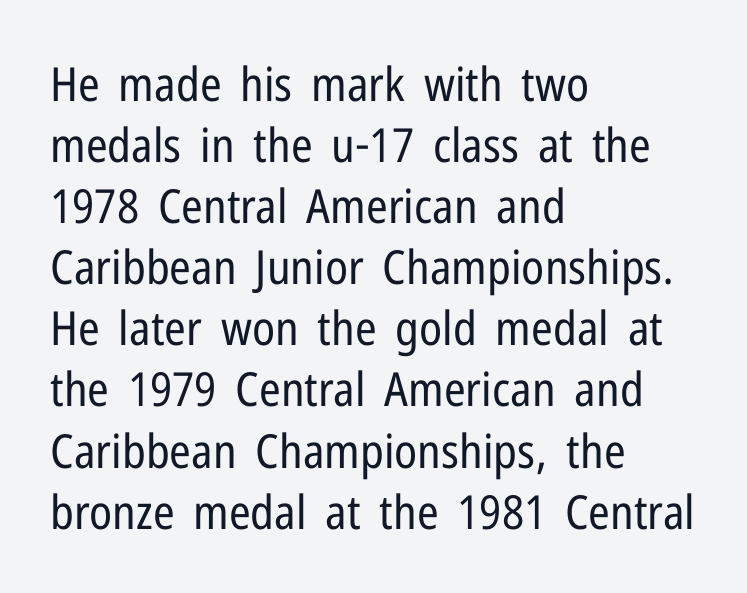
{"serif": "no", "italic": "no", "bold": "no", "weight": "regular", "width": "condensed", "stroke_contrast": "low", "x_height": "medium", "monospaced": "no", "underline": "no", "align": "left", "line_spacing": "normal", "line_spacing_ratio": 1.3, "letter_spacing": "normal", "letter_spacing_em": 0.0, "glyph_px": 47}
